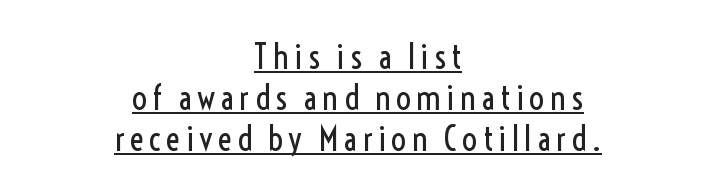
Proportional: the letters do not fall into vertical columns. The glyphs in this specimen are sans serif. Which margin do the lines hug? Neither — every line sits in the middle. Compared with undecorated copy, this sample adds a rule below the words. Do the letters lean? They stand straight. Stroke mass is kept to a normal reading level or below.
